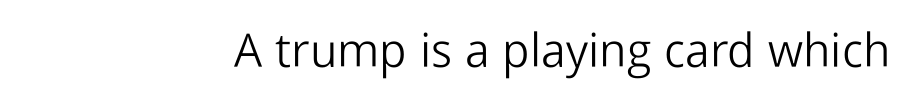
{"serif": "no", "italic": "no", "bold": "no", "weight": "light", "width": "normal", "stroke_contrast": "low", "x_height": "medium", "monospaced": "no", "underline": "no", "letter_spacing": "normal", "letter_spacing_em": 0.0, "glyph_px": 47}
